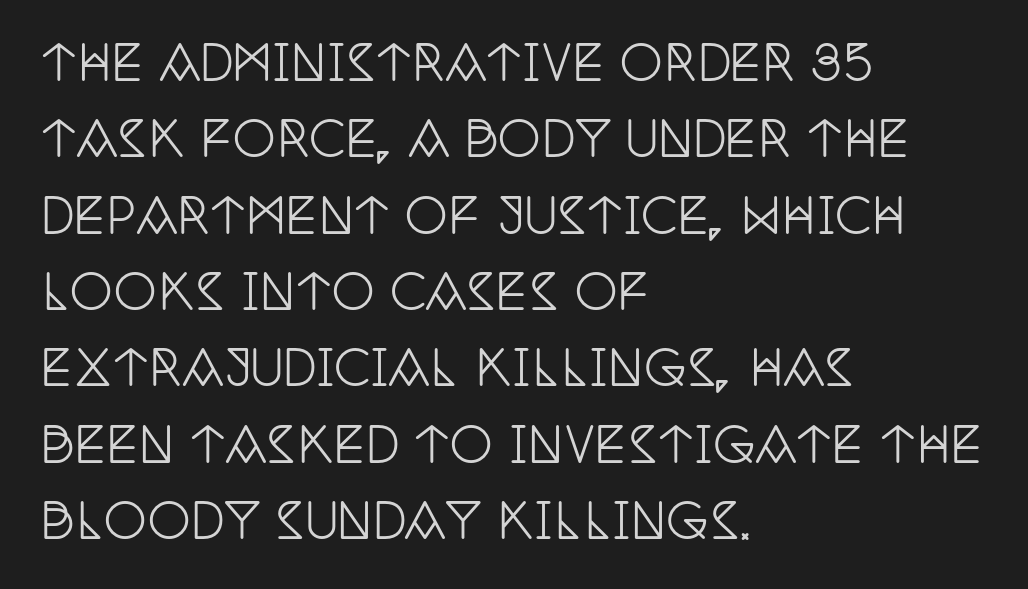
{"serif": "yes", "italic": "no", "width": "condensed", "stroke_contrast": "low", "x_height": "large", "monospaced": "no", "underline": "no", "align": "left", "line_spacing": "normal", "line_spacing_ratio": 1.59, "letter_spacing": "normal", "letter_spacing_em": 0.0, "glyph_px": 48}
